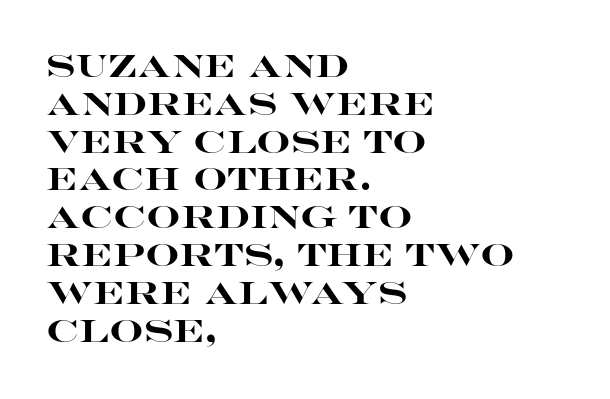
The image shows 30 px heavy, wide type, upright; set left-aligned, normal line spacing (1.26x), normal letter spacing, not underlined; high stroke contrast and a large x-height.
